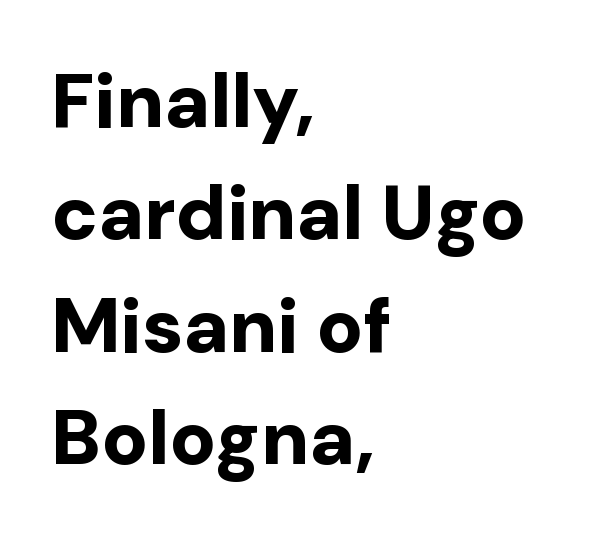
Note the varied advance widths — an 'i' is clearly narrower than an 'm'. Each new line begins a customary step beneath the previous one. What kind of face is this? One without serifs — a sans. Is the type bold? Yes — the strokes are clearly thick and heavy. Unlike italic type, these characters show no tilt at all. What stands out about the letter spacing? Nothing — it is the standard amount.
